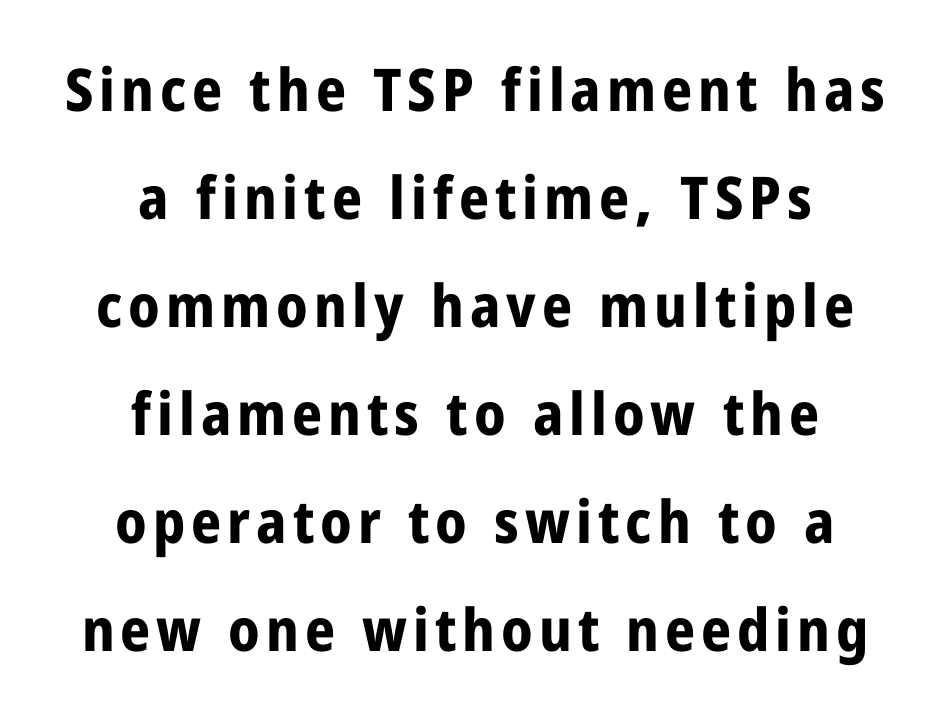
Q: Is the text bold? A: Yes.
Q: Is the text italic (slanted)? A: No, it is upright.
Q: Is the typeface a serif or a sans-serif typeface? A: Sans-serif.
Q: Is the text underlined? A: No.
Q: How is the paragraph aligned? A: Centered.
Q: Width (condensed, normal, or wide)? A: Condensed.
Q: Stroke contrast? A: Low.
Q: x-height? A: Medium.
Q: Monospaced? A: No.
